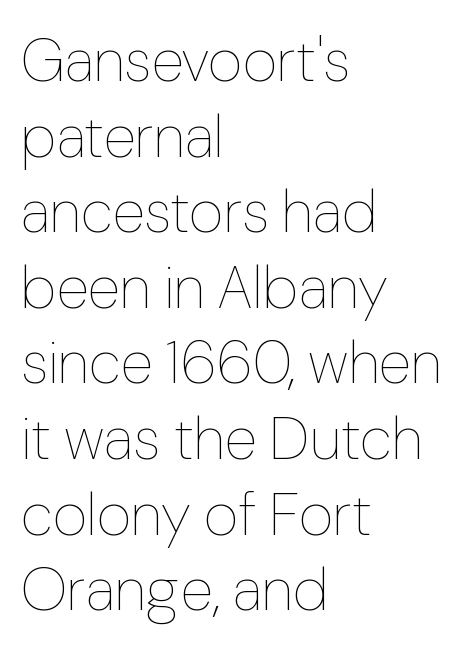
Proportional: the letters do not fall into vertical columns. The strokes carry an ordinary text weight at most. A bare baseline throughout the passage. The line texture is even and compact thanks to regular tracking. Notice how the passage keeps a crisp vertical edge on the left only.
